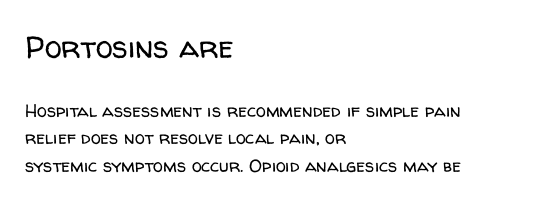
The image shows 31 px regular-weight sans-serif type, upright; set left-aligned, normal line spacing (1.54x), normal letter spacing, not underlined; the first (top) block is 1.72x larger; low stroke contrast and a medium x-height.
